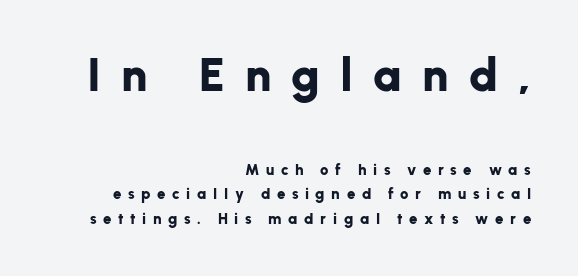
The space between consecutive lines is moderate. A student would call this right alignment; a typographer would say flush right, rag left. The baseline area is clear. Students, note that the glyphs here are deliberately spaced far apart.
